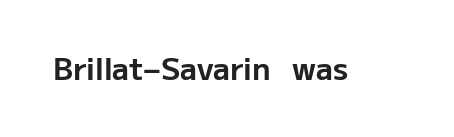
{"serif": "no", "italic": "no", "bold": "yes", "weight": "bold", "width": "normal", "stroke_contrast": "low", "x_height": "medium", "monospaced": "no", "underline": "no", "letter_spacing": "normal", "letter_spacing_em": 0.0, "glyph_px": 30}
